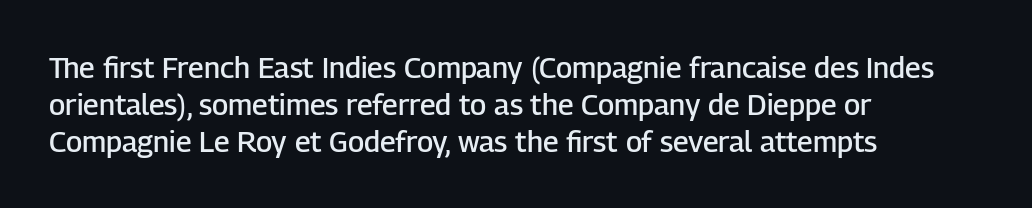
The glyphs are unaccompanied by any horizontal stroke below them. Short and long lines alike share a common starting point at left. Nothing sits at the stroke ends, so this counts as sans-serif. The letters sit at their default tracking, neither squeezed nor spread. The axis of the letterforms is exactly vertical.
